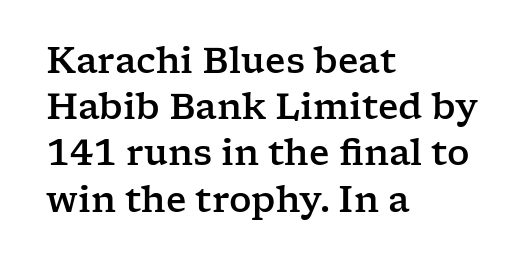
Q: Is the text italic (slanted)? A: No, it is upright.
Q: Is the typeface a serif or a sans-serif typeface? A: Serif.
Q: Is the text underlined? A: No.
Q: How is the paragraph aligned? A: Left-aligned.
Q: Is the spacing between letters normal or unusually wide? A: Normal.
Q: Is the spacing between lines tight, normal or loose? A: Normal.
Q: Width (condensed, normal, or wide)? A: Wide.
Q: Stroke contrast? A: Low.
Q: x-height? A: Medium.
Q: Monospaced? A: No.
